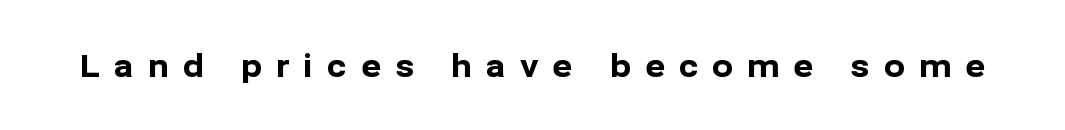
The image shows 31 px bold sans-serif type, upright; set unusually wide letter spacing (+0.45 em), not underlined; low stroke contrast and a medium x-height.
